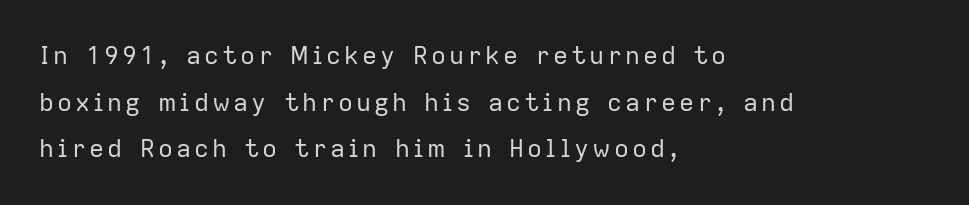
{"italic": "no", "bold": "no", "underline": "no", "align": "left", "line_spacing_ratio": 1.87, "glyph_px": 25}
